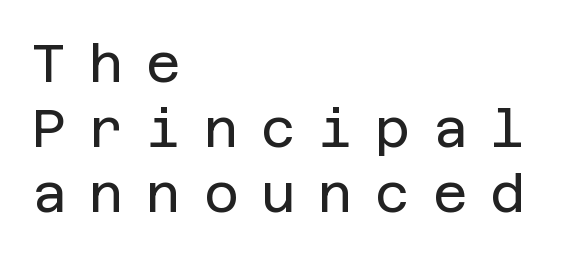
This sample uses an upright cut, with every glyph sitting square on the baseline. Short and long lines alike share a common starting point at left. The weight would be labelled regular, book, light, or lighter still. Examine the stroke ends and you'll find no serifs. Just letters on the line, the space beneath them empty. A typesetter would call this heavily tracked-out type.
